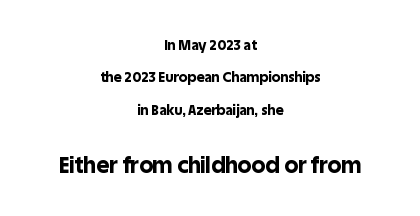
{"italic": "no", "bold": "yes", "underline": "no", "align": "center", "line_spacing": "loose", "line_spacing_ratio": 2.31, "letter_spacing": "normal", "letter_spacing_em": 0.0, "larger_block": "second", "size_ratio": 1.57, "glyph_px": 22}
